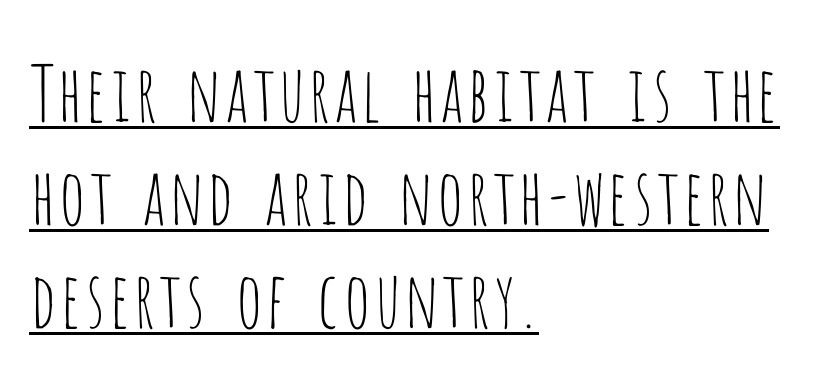
Stroke thickness stays within the range of a standard reading face or lighter. Nope, no serifs anywhere on these letters. Each letter keeps its own natural width here, so spacing adapts to shape. The type is set solid horizontally, with unmodified tracking. These characters rest on top of a visible drawn line.
